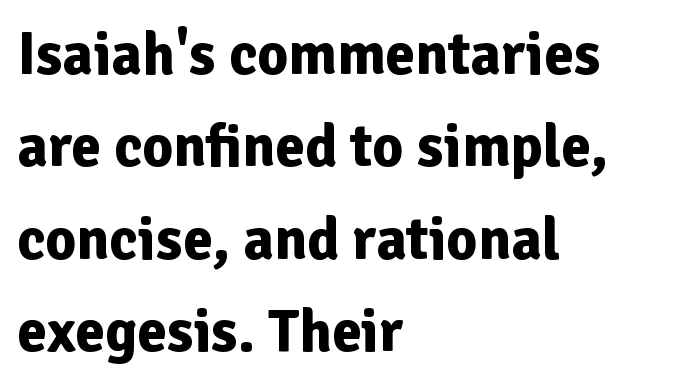
Q: Is the text bold? A: Yes.
Q: Is the text italic (slanted)? A: No, it is upright.
Q: Is the typeface a serif or a sans-serif typeface? A: Sans-serif.
Q: Is the text underlined? A: No.
Q: How is the paragraph aligned? A: Left-aligned.
Q: Is the spacing between letters normal or unusually wide? A: Normal.
Q: Is the spacing between lines tight, normal or loose? A: Normal.
Q: Width (condensed, normal, or wide)? A: Normal.
Q: Stroke contrast? A: Low.
Q: x-height? A: Medium.
Q: Monospaced? A: No.
